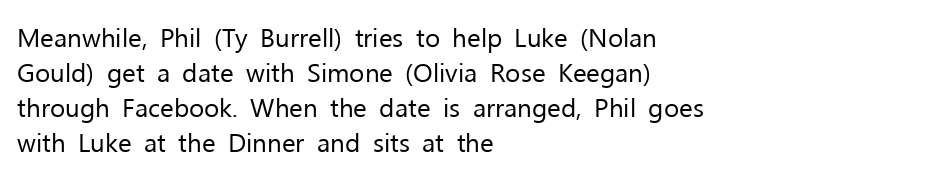
The image shows 26 px text type, upright; set left-aligned, normal line spacing (1.34x), normal letter spacing, not underlined.
